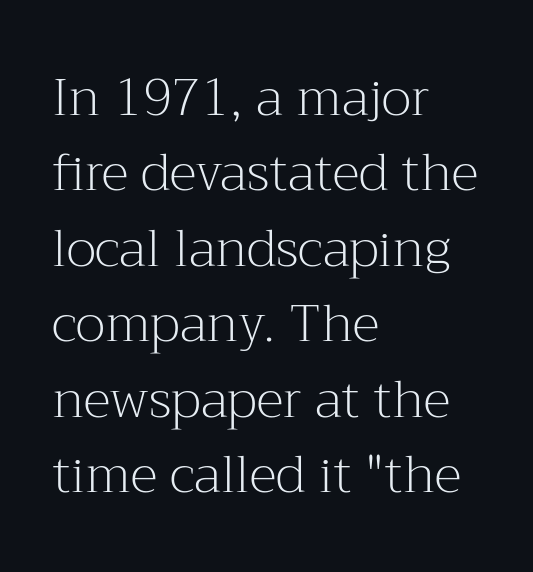
The passage shown is typeset with a serif family. The letters stand straight up with perfectly vertical stems. The rag falls on the right side of this text block. The cut favours lightness, reaching ordinary text weight at its darkest.
